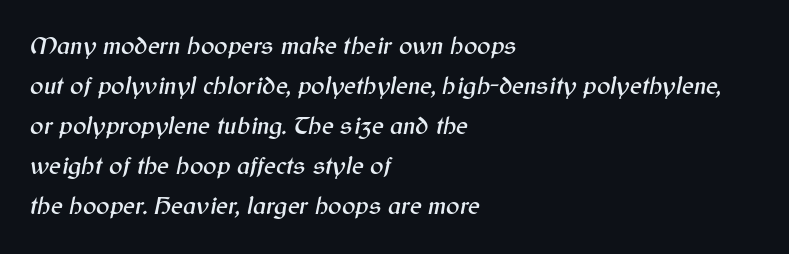
Every row of glyphs begins at an identical x-position on the left. When letters slant like this, we call the style italic. Each word holds together tightly as a unit, with standard inter-letter gaps. Lines of text with bare space underneath.
